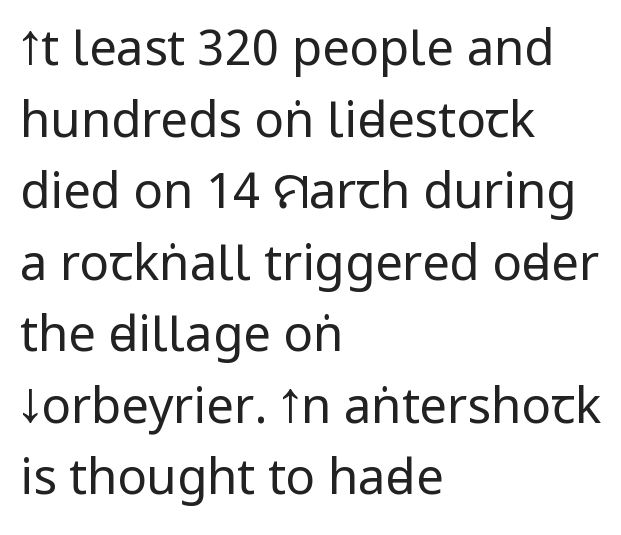
{"serif": "no", "italic": "no", "bold": "no", "weight": "regular", "width": "condensed", "stroke_contrast": "low", "x_height": "large", "monospaced": "no", "underline": "no", "align": "left", "line_spacing": "normal", "line_spacing_ratio": 1.46, "letter_spacing": "normal", "letter_spacing_em": 0.0, "glyph_px": 49}
